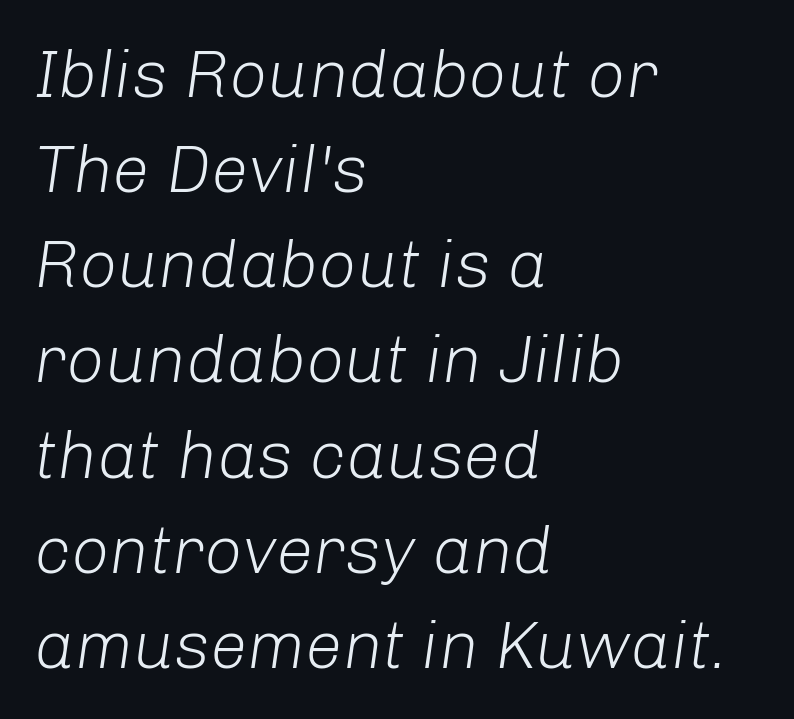
{"italic": "yes", "lean": "right", "slant_degrees": 8, "bold": "no", "weight": "light", "width": "normal", "stroke_contrast": "low", "x_height": "medium", "monospaced": "no", "underline": "no", "align": "left", "line_spacing": "normal", "line_spacing_ratio": 1.42, "letter_spacing": "normal", "letter_spacing_em": 0.0, "glyph_px": 67}
